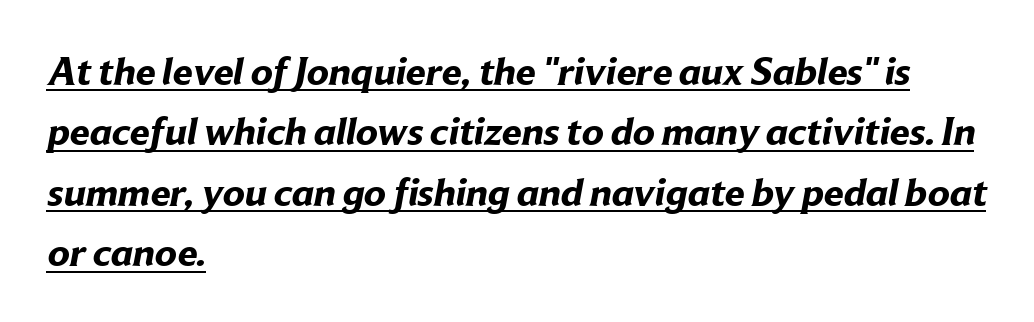
The image shows 40 px bold sans-serif type; set left-aligned, normal line spacing (1.51x), normal letter spacing, underlined; low stroke contrast and a medium x-height.
